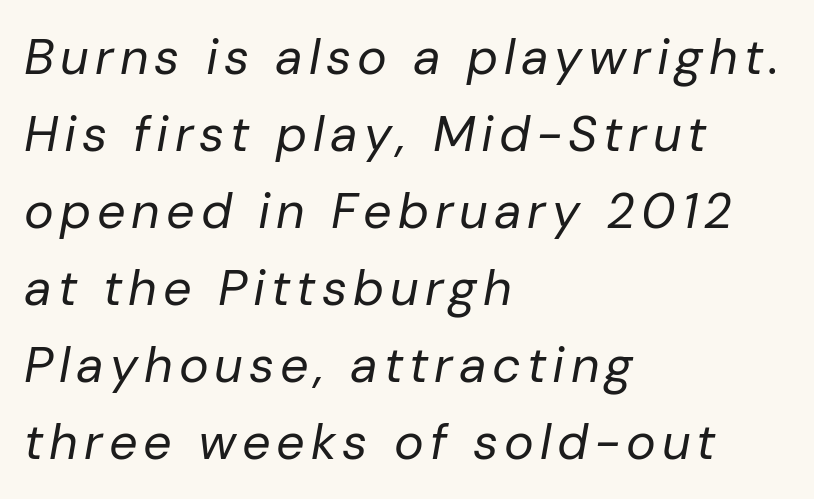
Reading down the column, the eye jumps a familiar distance to each next line. The face used here is proportionally spaced, like ordinary book or web type. The font is comparable to plain body text, perhaps lighter. Lines of text with bare space underneath.
